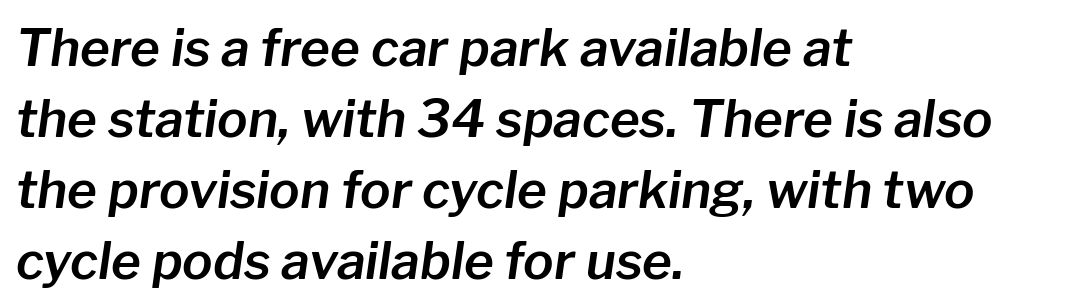
Q: Is the text italic (slanted)? A: Yes, it leans right by about 8 degrees.
Q: Is the text underlined? A: No.
Q: How is the paragraph aligned? A: Left-aligned.
Q: Is the spacing between letters normal or unusually wide? A: Normal.
Q: Is the spacing between lines tight, normal or loose? A: Normal.
Q: Width (condensed, normal, or wide)? A: Normal.
Q: Stroke contrast? A: Low.
Q: x-height? A: Medium.
Q: Monospaced? A: No.
